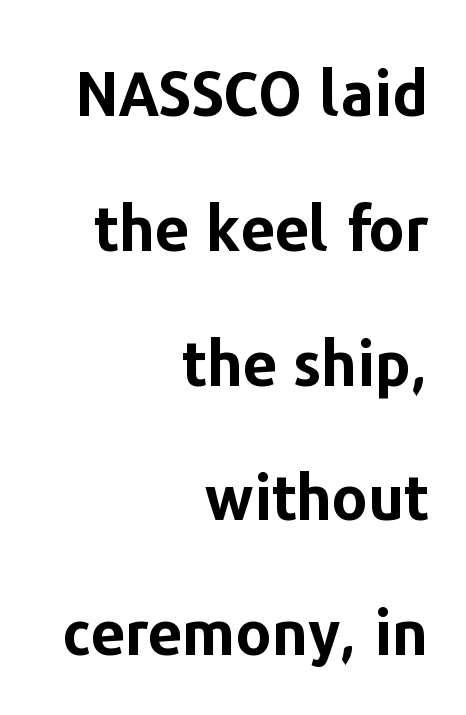
The image shows 61 px bold sans-serif type, upright; set right-aligned, loose line spacing (2.21x), normal letter spacing, not underlined; low stroke contrast and a medium x-height.
